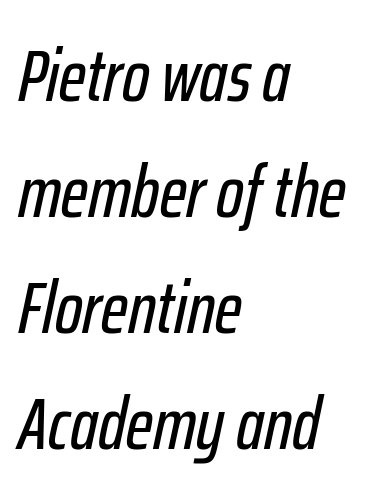
{"italic": "yes", "lean": "right", "slant_degrees": 12, "width": "condensed", "stroke_contrast": "low", "x_height": "medium", "monospaced": "no", "underline": "no", "align": "left", "line_spacing": "normal", "line_spacing_ratio": 1.59, "letter_spacing": "normal", "letter_spacing_em": 0.0, "glyph_px": 73}
